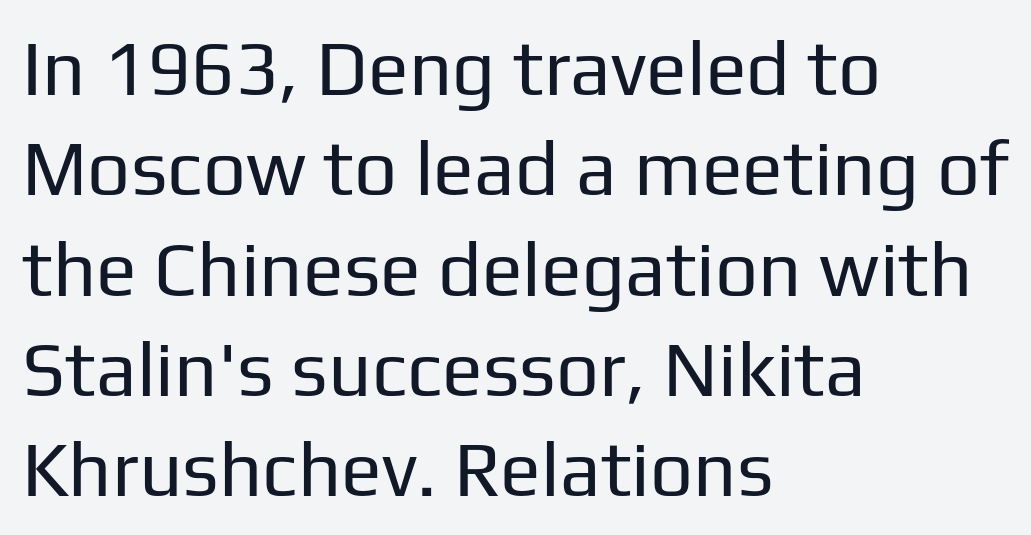
Q: Is the text bold? A: No.
Q: Is the text italic (slanted)? A: No, it is upright.
Q: Is the typeface a serif or a sans-serif typeface? A: Sans-serif.
Q: Is the text underlined? A: No.
Q: How is the paragraph aligned? A: Left-aligned.
Q: Is the spacing between letters normal or unusually wide? A: Normal.
Q: Is the spacing between lines tight, normal or loose? A: Normal.
Q: Width (condensed, normal, or wide)? A: Normal.
Q: Stroke contrast? A: Low.
Q: x-height? A: Medium.
Q: Monospaced? A: No.
